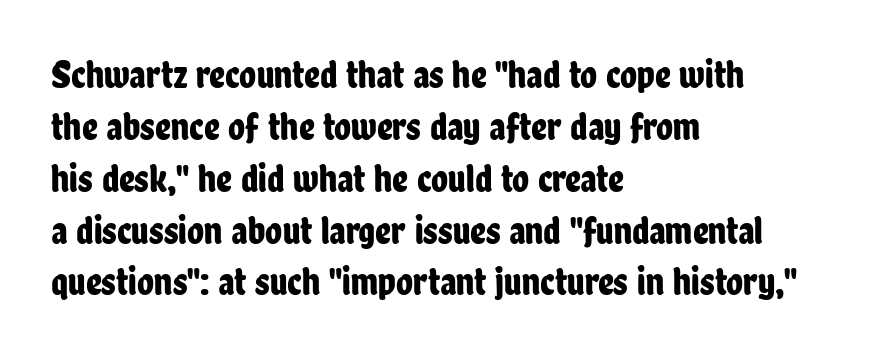
The line-height multiplier appears to be the usual default. Notice how the passage keeps a crisp vertical edge on the left only. Descenders are the only things crossing below the line. Italic: no, the glyphs are upright roman. Looks like regular typesetting: each glyph gets only the width it needs. Are there feet on the stems? There aren't — it's a sans.
